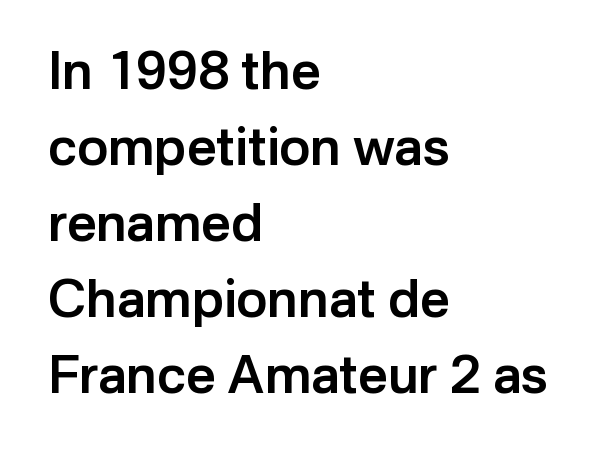
The letters advance in unequal steps, a hallmark of proportional type. Students, observe: this is what conventionally led text looks like. Posture: vertical. The text block is weighted toward the left margin, trailing off unevenly rightward.
